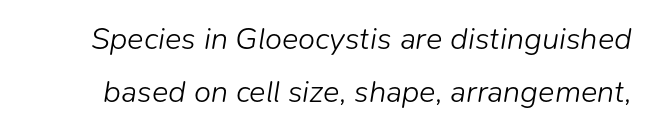
{"italic": "yes", "lean": "right", "slant_degrees": 9, "bold": "no", "weight": "light", "width": "normal", "stroke_contrast": "low", "x_height": "medium", "monospaced": "no", "underline": "no", "line_spacing_ratio": 1.71, "letter_spacing": "normal", "letter_spacing_em": 0.0, "glyph_px": 31}
